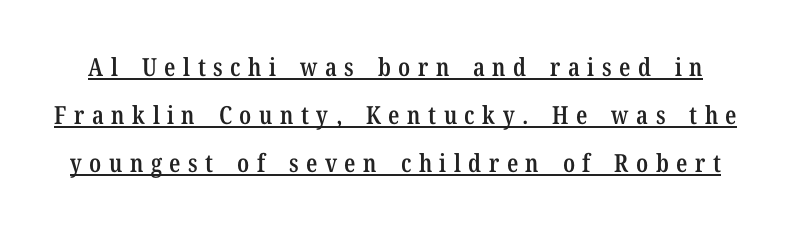
Q: Is the text bold? A: Semi-bold.
Q: Is the text italic (slanted)? A: No, it is upright.
Q: Is the text underlined? A: Yes.
Q: Is the spacing between letters normal or unusually wide? A: Unusually wide.
Q: Is the spacing between lines tight, normal or loose? A: Loose.
